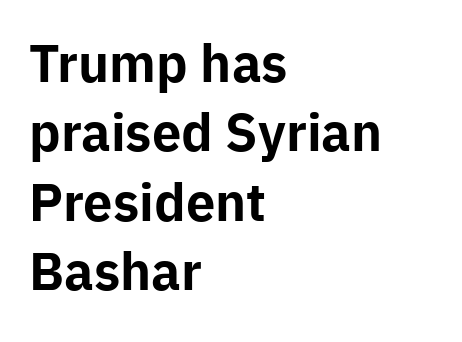
Q: Is the text bold? A: Yes.
Q: Is the text italic (slanted)? A: No, it is upright.
Q: Is the typeface a serif or a sans-serif typeface? A: Sans-serif.
Q: Is the text underlined? A: No.
Q: How is the paragraph aligned? A: Left-aligned.
Q: Is the spacing between letters normal or unusually wide? A: Normal.
Q: Is the spacing between lines tight, normal or loose? A: Normal.
Q: Width (condensed, normal, or wide)? A: Normal.
Q: Stroke contrast? A: Low.
Q: x-height? A: Medium.
Q: Monospaced? A: No.
